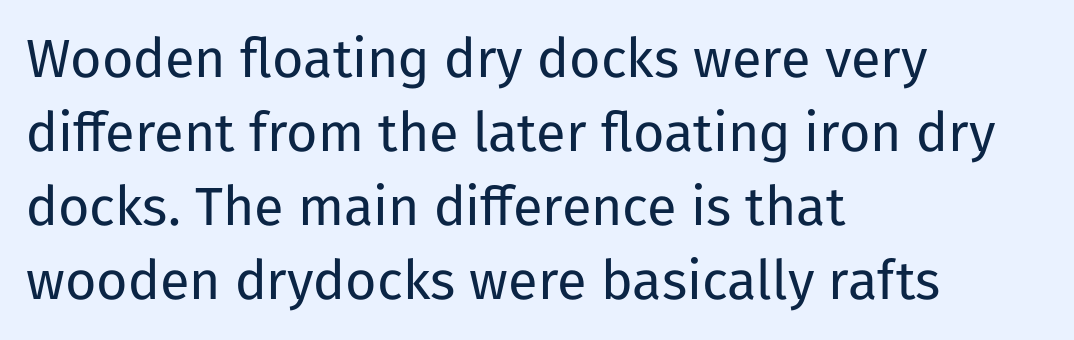
{"serif": "no", "italic": "no", "bold": "no", "weight": "regular", "width": "normal", "stroke_contrast": "low", "x_height": "medium", "monospaced": "no", "underline": "no", "align": "left", "line_spacing": "normal", "line_spacing_ratio": 1.37, "letter_spacing": "normal", "letter_spacing_em": 0.0, "glyph_px": 54}
